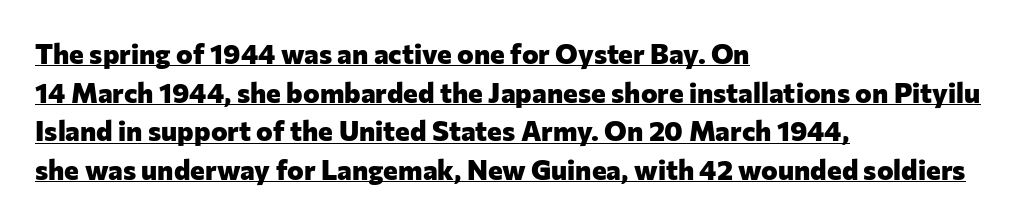
Between one letter and the next there's only the usual sliver of space. The paragraph shown leans on its left margin. Grotesque or geometric, the face here clearly has no serifs. Evenly set lines give the paragraph a standard silhouette.
